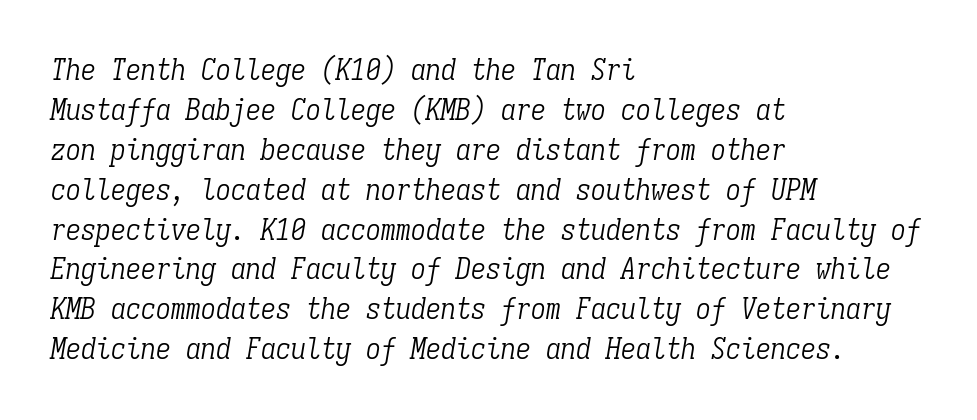
{"serif": "yes", "italic": "yes", "lean": "right", "slant_degrees": 9, "bold": "no", "weight": "light", "width": "condensed", "stroke_contrast": "low", "x_height": "medium", "monospaced": "yes", "underline": "no", "align": "left", "line_spacing": "normal", "line_spacing_ratio": 1.33, "letter_spacing": "normal", "letter_spacing_em": 0.0, "glyph_px": 30}
